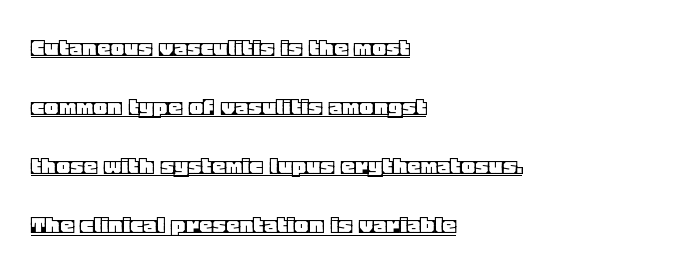
One glance says open: line gaps are wider than usual. Each line starts at the same left margin while the right side varies. Tall strokes in this sample are plumb rather than angled. Beneath each row of characters lies a ruled line.
